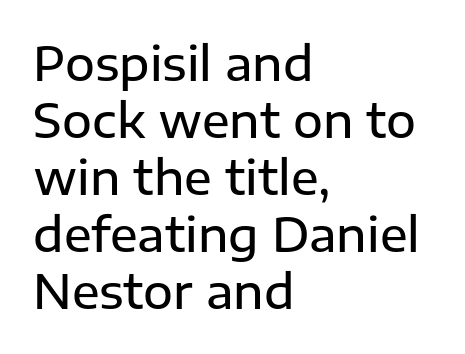
The image shows 46 px semibold sans-serif type, upright; set left-aligned, line spacing 1.24x, normal letter spacing, not underlined; low stroke contrast and a medium x-height.
